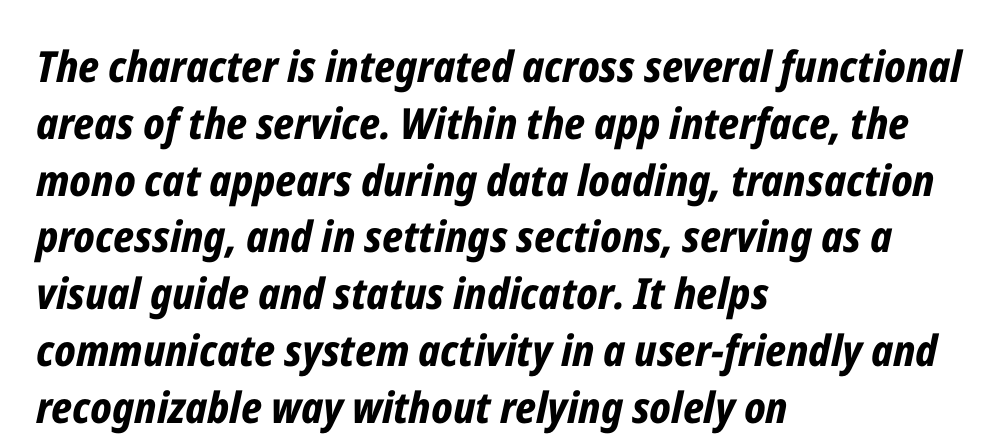
The image shows 43 px bold, condensed type, italic (leaning right); set left-aligned, normal line spacing (1.32x), normal letter spacing, not underlined; low stroke contrast and a medium x-height.
